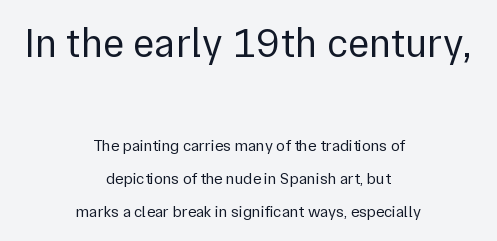
{"serif": "no", "italic": "no", "bold": "no", "weight": "regular", "width": "normal", "x_height": "medium", "monospaced": "no", "underline": "no", "align": "center", "line_spacing": "loose", "line_spacing_ratio": 2.06, "letter_spacing": "normal", "letter_spacing_em": 0.0, "larger_block": "first", "size_ratio": 2.56, "glyph_px": 41}
